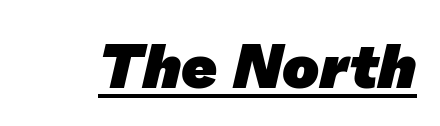
Q: Is the text bold? A: Yes.
Q: Is the typeface a serif or a sans-serif typeface? A: Sans-serif.
Q: Is the text underlined? A: Yes.
Q: Is the spacing between letters normal or unusually wide? A: Normal.
Q: Width (condensed, normal, or wide)? A: Normal.
Q: Stroke contrast? A: Low.
Q: x-height? A: Medium.
Q: Monospaced? A: No.
